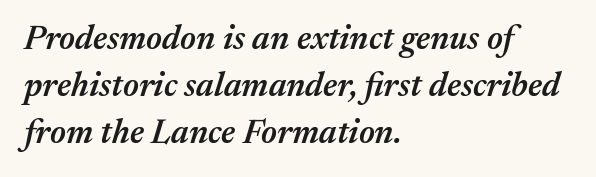
{"italic": "yes", "lean": "right", "slant_degrees": 17, "bold": "semi", "weight": "semibold", "width": "normal", "stroke_contrast": "medium", "x_height": "medium", "monospaced": "no", "underline": "no", "align": "left", "line_spacing": "normal", "line_spacing_ratio": 1.38, "letter_spacing": "normal", "letter_spacing_em": 0.0, "glyph_px": 34}
